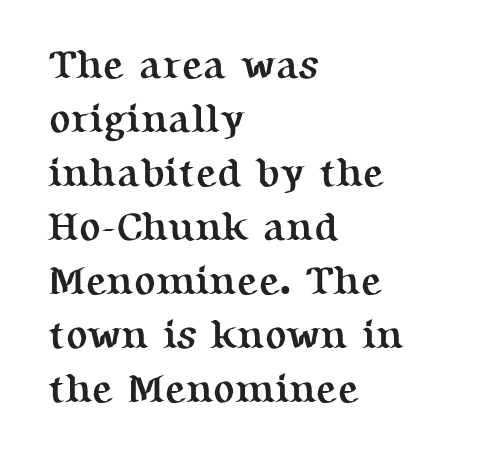
{"serif": "yes", "italic": "no", "bold": "yes", "weight": "semibold", "width": "normal", "stroke_contrast": "medium", "x_height": "medium", "monospaced": "no", "underline": "no", "align": "left", "line_spacing": "normal", "line_spacing_ratio": 1.35, "letter_spacing": "normal", "letter_spacing_em": 0.0, "glyph_px": 40}
